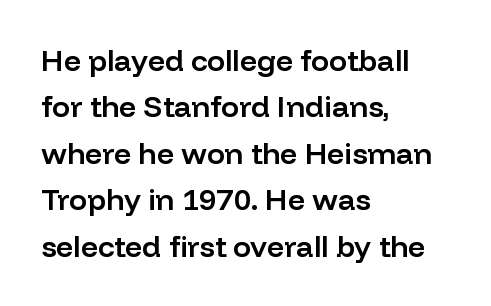
Q: Is the text bold? A: Semi-bold.
Q: Is the text italic (slanted)? A: No, it is upright.
Q: Is the typeface a serif or a sans-serif typeface? A: Sans-serif.
Q: Is the text underlined? A: No.
Q: How is the paragraph aligned? A: Left-aligned.
Q: Is the spacing between letters normal or unusually wide? A: Normal.
Q: Is the spacing between lines tight, normal or loose? A: Normal.
Q: Width (condensed, normal, or wide)? A: Normal.
Q: Stroke contrast? A: Low.
Q: x-height? A: Medium.
Q: Monospaced? A: No.
